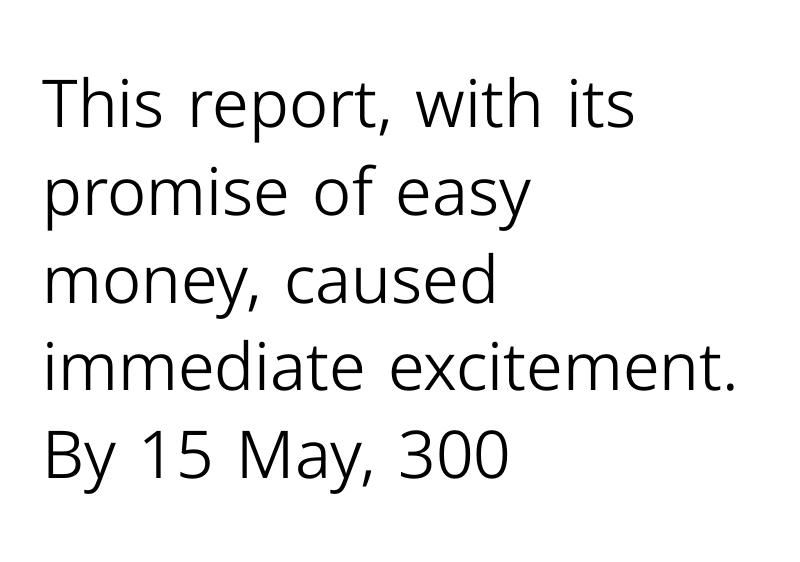
{"serif": "no", "italic": "no", "bold": "no", "weight": "light", "width": "normal", "stroke_contrast": "low", "x_height": "medium", "monospaced": "no", "underline": "no", "align": "left", "line_spacing": "normal", "line_spacing_ratio": 1.33, "letter_spacing": "normal", "letter_spacing_em": 0.0, "glyph_px": 66}
